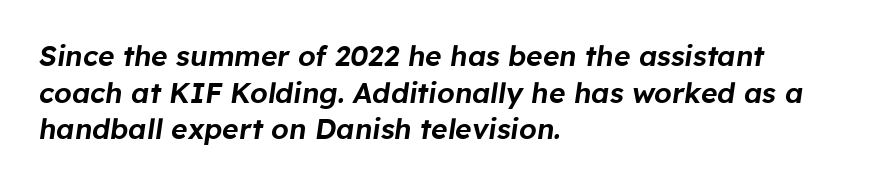
{"italic": "yes", "lean": "right", "slant_degrees": 8, "width": "normal", "stroke_contrast": "low", "x_height": "medium", "monospaced": "no", "underline": "no", "align": "left", "line_spacing": "normal", "line_spacing_ratio": 1.31, "letter_spacing": "normal", "letter_spacing_em": 0.0, "glyph_px": 28}
